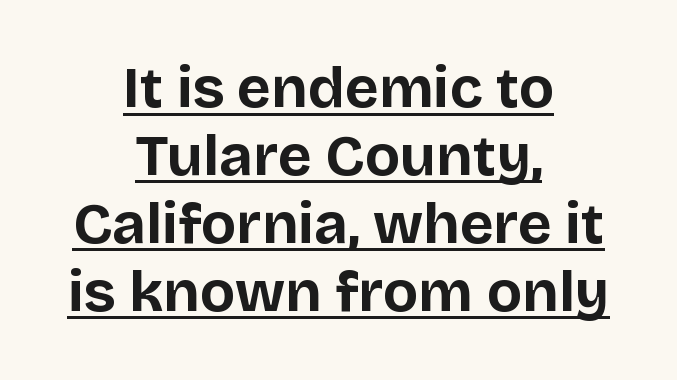
Q: Is the text bold? A: Yes.
Q: Is the text italic (slanted)? A: No, it is upright.
Q: Is the typeface a serif or a sans-serif typeface? A: Sans-serif.
Q: Is the text underlined? A: Yes.
Q: How is the paragraph aligned? A: Centered.
Q: Is the spacing between letters normal or unusually wide? A: Normal.
Q: Width (condensed, normal, or wide)? A: Normal.
Q: Stroke contrast? A: Low.
Q: x-height? A: Large.
Q: Monospaced? A: No.
